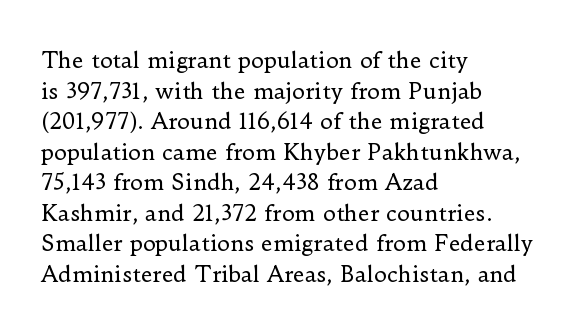
Here the glyphs are tracked normally, forming tight word shapes. This sample keeps an unexceptional amount of space between lines. Every character sits straight up, as roman type does. Each stroke keeps to a modest, everyday thickness or less. This rendering uses left alignment, leaving the right contour irregular. Descenders are the only things crossing below the line.
